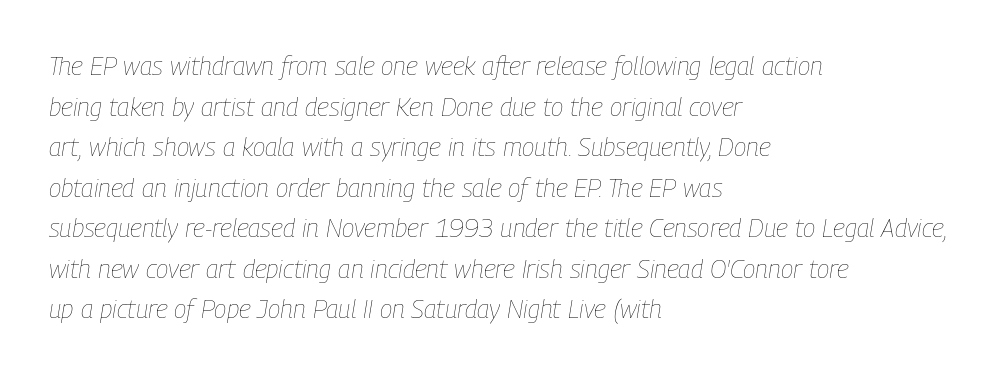
Q: Is the text bold? A: No.
Q: Is the text italic (slanted)? A: Yes, it leans right by about 9 degrees.
Q: Is the text underlined? A: No.
Q: How is the paragraph aligned? A: Left-aligned.
Q: Is the spacing between letters normal or unusually wide? A: Normal.
Q: Is the spacing between lines tight, normal or loose? A: Normal.
